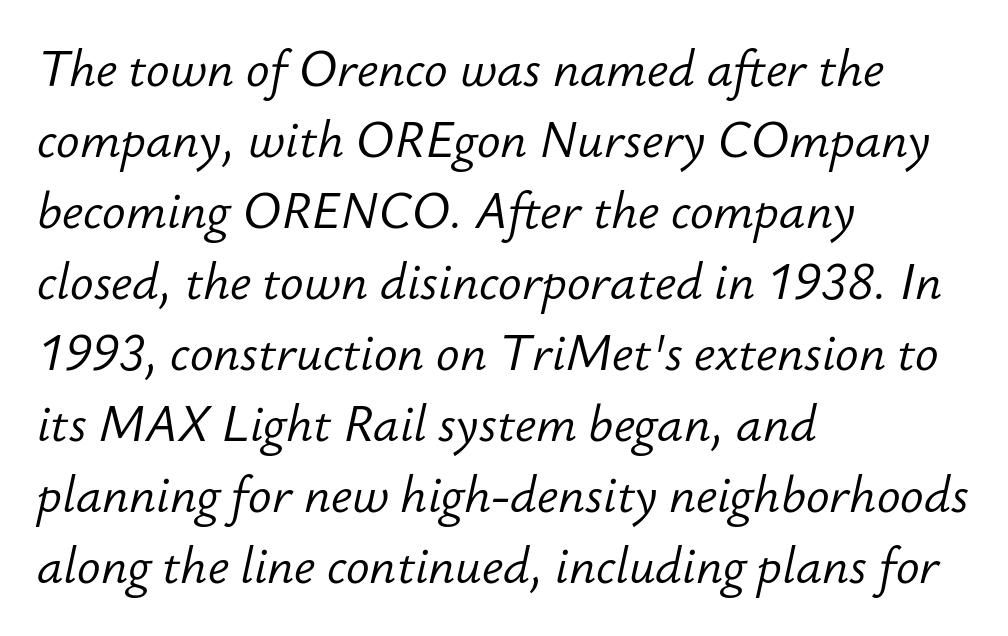
{"italic": "yes", "lean": "right", "slant_degrees": 12, "bold": "no", "weight": "light", "width": "normal", "stroke_contrast": "low", "x_height": "small", "monospaced": "no", "underline": "no", "align": "left", "line_spacing": "normal", "line_spacing_ratio": 1.45, "letter_spacing": "normal", "letter_spacing_em": 0.0, "glyph_px": 49}
